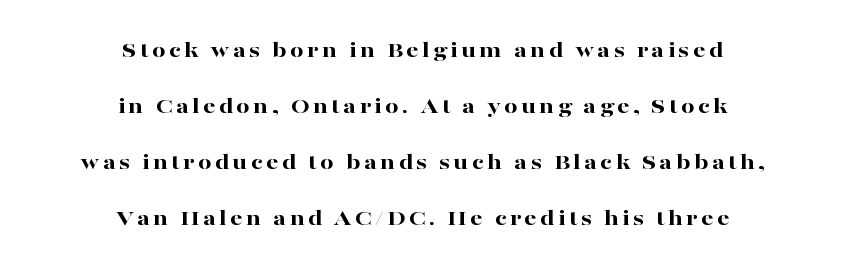
Quick note: underline off. Compared with an ordinary text face, these strokes are far heavier — a full bold. Does the leading feel generous? Absolutely, it's lavish. In CSS terms this would be text-align: center. This is roman type, the default non-slanted kind.
